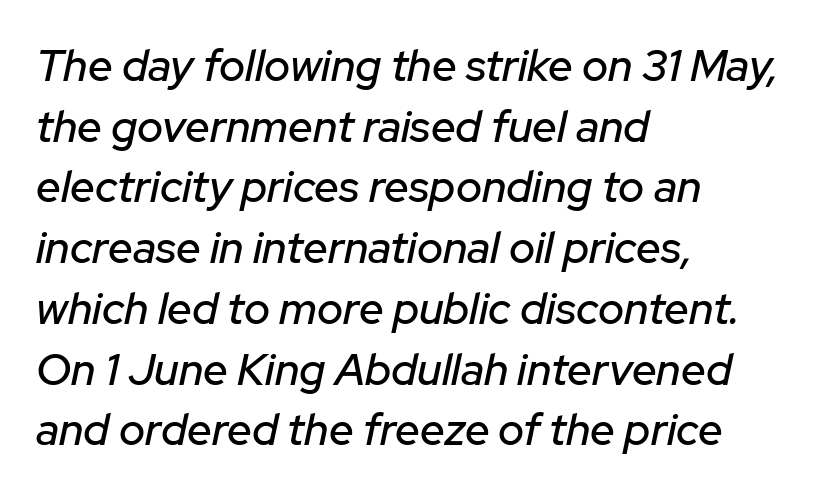
These lines are set flush left with a ragged right edge. Compared with typical paragraphs, the rows here are spaced about the same. Spacing verdict: proportional, widths tailored to each character. Short note: letters normally spaced. Would a proofreader flag this as italicized? Yes.
